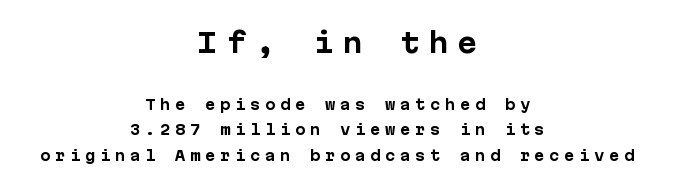
Q: Is the text bold? A: Yes.
Q: Is the text italic (slanted)? A: No, it is upright.
Q: Is the text underlined? A: No.
Q: How is the paragraph aligned? A: Centered.
Q: Is the spacing between letters normal or unusually wide? A: Unusually wide.
Q: Which block of text is set in a larger size, the first (top) or the second (bottom)? A: The first (top) one.
